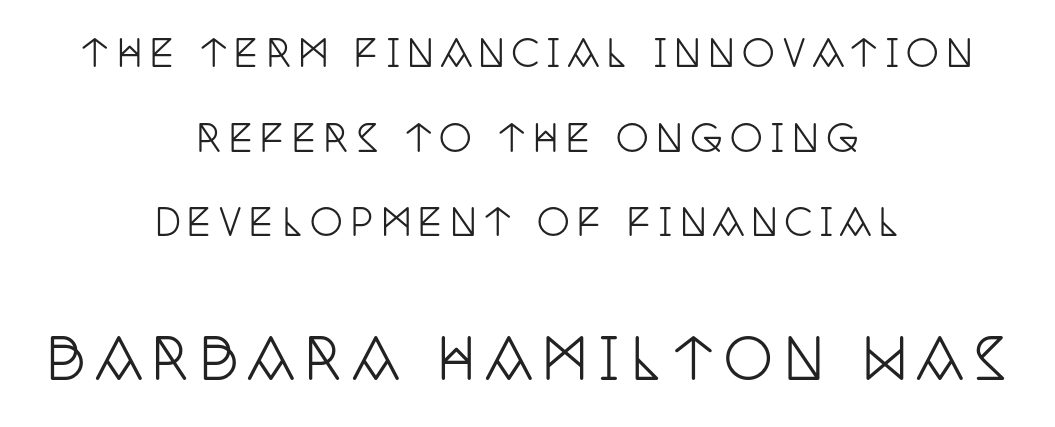
The image shows 55 px condensed serif type, upright; set centered, loose line spacing (2.29x), not underlined; the second (bottom) block is 1.49x larger; low stroke contrast and a large x-height.
